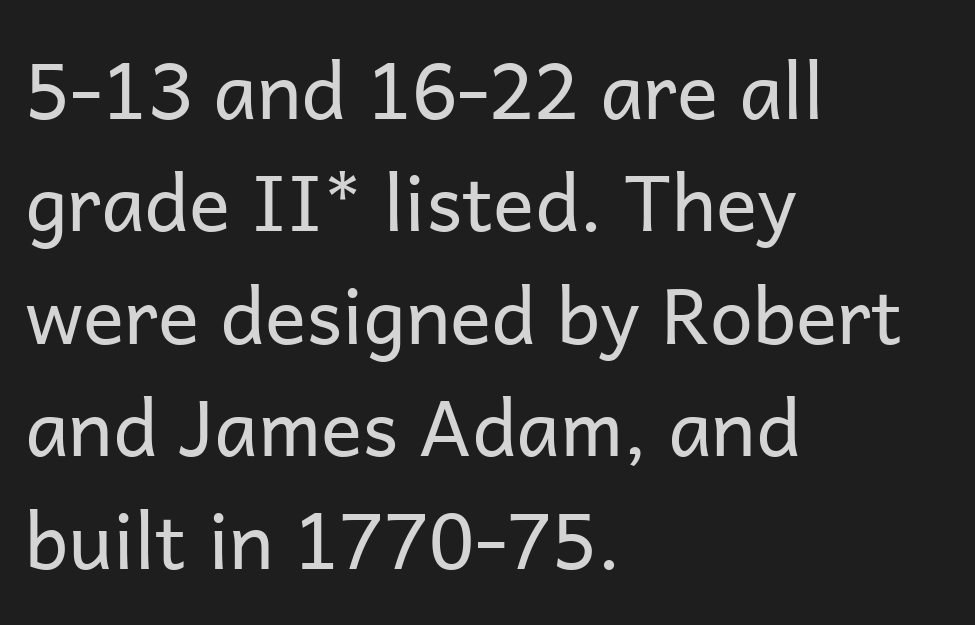
Q: Is the text bold? A: No.
Q: Is the text italic (slanted)? A: No, it is upright.
Q: Is the typeface a serif or a sans-serif typeface? A: Sans-serif.
Q: Is the text underlined? A: No.
Q: How is the paragraph aligned? A: Left-aligned.
Q: Is the spacing between letters normal or unusually wide? A: Normal.
Q: Is the spacing between lines tight, normal or loose? A: Normal.
Q: Width (condensed, normal, or wide)? A: Normal.
Q: Stroke contrast? A: Low.
Q: x-height? A: Medium.
Q: Monospaced? A: No.
